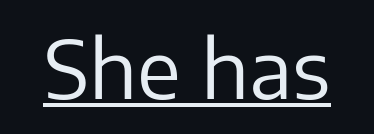
Q: Is the text bold? A: No.
Q: Is the text italic (slanted)? A: No, it is upright.
Q: Is the typeface a serif or a sans-serif typeface? A: Sans-serif.
Q: Is the text underlined? A: Yes.
Q: Is the spacing between letters normal or unusually wide? A: Normal.
Q: Width (condensed, normal, or wide)? A: Normal.
Q: Stroke contrast? A: Low.
Q: x-height? A: Medium.
Q: Monospaced? A: No.
